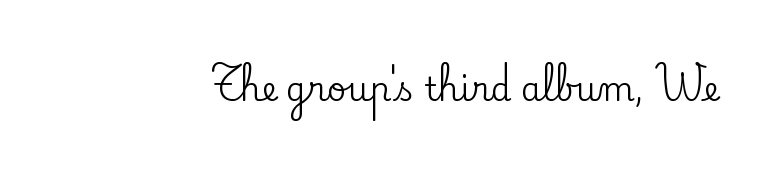
{"serif": "yes", "italic": "no", "width": "normal", "stroke_contrast": "low", "x_height": "small", "monospaced": "no", "underline": "no", "letter_spacing": "normal", "letter_spacing_em": 0.0, "glyph_px": 33}
